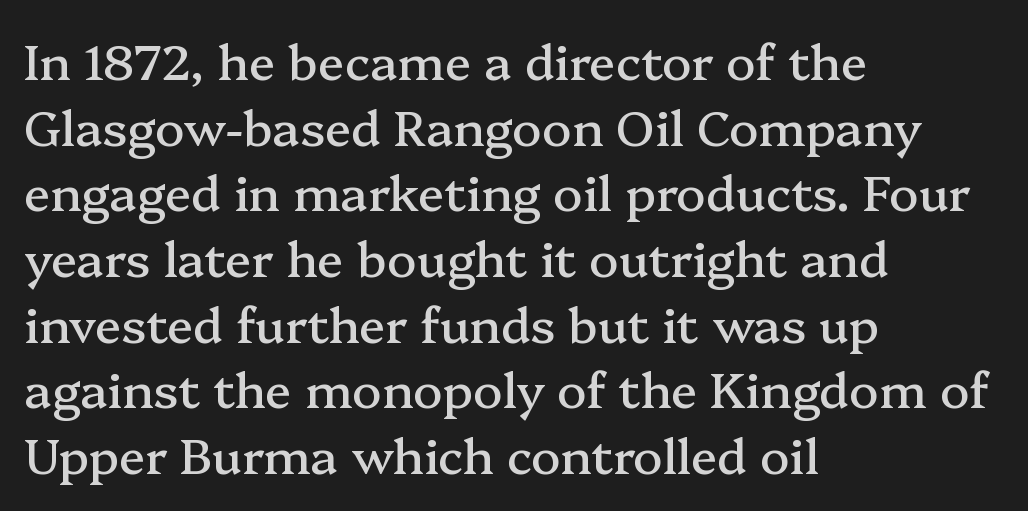
Character widths vary here, with narrow letters taking less room than wide ones. Leftover space on each line is placed entirely after the last word. Posture: vertical. Summary of vertical rhythm: regular, with standard interline spacing.
